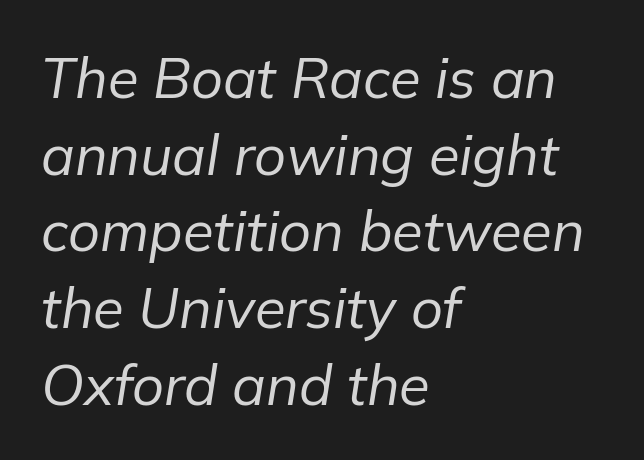
The weight tops out at a normal text grade. Here the glyphs are tracked normally, forming tight word shapes. The face used here has a pronounced slope to its letters. All the whitespace from short lines collects on the right. The glyphs are unaccompanied by any horizontal stroke below them.
